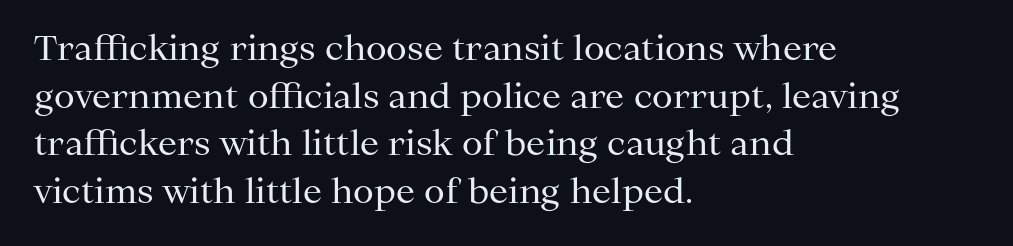
Think standard paragraph weight, or any step lighter than that. The leading is moderate, giving the passage an even texture. Does extra space separate the letters? No, they use regular spacing. Does the lettering tilt? It doesn't — this is upright. The rag falls on the right side of this text block. Think of a printed novel: that variable character pitch is what you see here.
